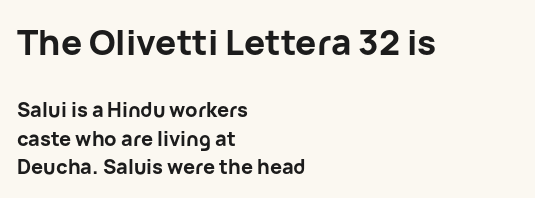
The image shows 35 px bold sans-serif type, upright; set left-aligned, normal line spacing (1.43x), normal letter spacing, not underlined; the first (top) block is 1.75x larger; low stroke contrast and a medium x-height.
